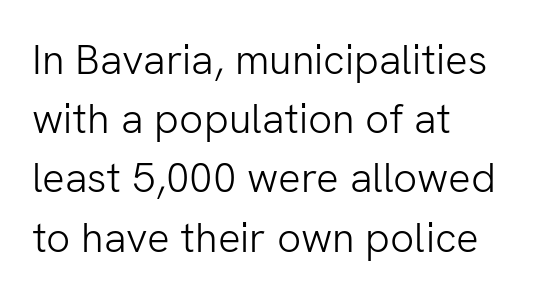
{"serif": "no", "italic": "no", "bold": "no", "weight": "light", "width": "normal", "stroke_contrast": "low", "x_height": "medium", "monospaced": "no", "underline": "no", "align": "left", "line_spacing": "normal", "line_spacing_ratio": 1.41, "letter_spacing": "normal", "letter_spacing_em": 0.0, "glyph_px": 42}
